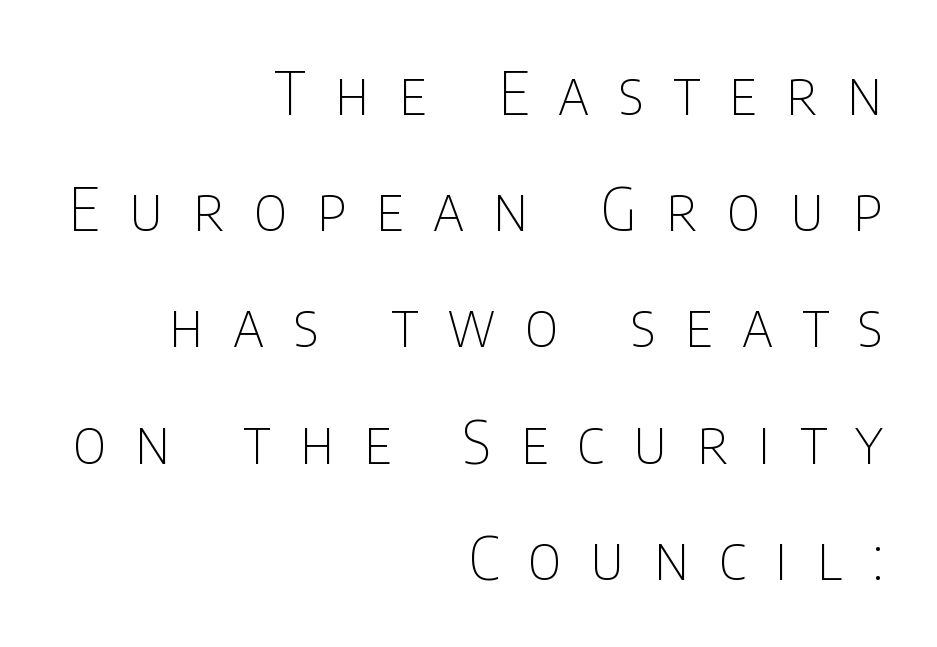
Q: Is the text bold? A: No.
Q: Is the text italic (slanted)? A: No, it is upright.
Q: Is the typeface a serif or a sans-serif typeface? A: Sans-serif.
Q: Is the text underlined? A: No.
Q: How is the paragraph aligned? A: Right-aligned.
Q: Is the spacing between letters normal or unusually wide? A: Unusually wide.
Q: Is the spacing between lines tight, normal or loose? A: Loose.
Q: Width (condensed, normal, or wide)? A: Condensed.
Q: Stroke contrast? A: Low.
Q: x-height? A: Large.
Q: Monospaced? A: No.
